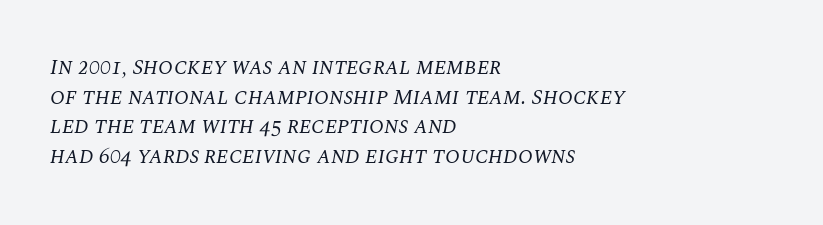
Beneath every word, the page is bare. Characters are canted at an angle relative to the baseline's perpendicular. No chunkiness to these letters — they're not bold. You could call the tracking neutral — neither tight nor loose. Horizontally, the lines are justified to the leading edge only. One glance says typical: line gaps are just what's usual.
